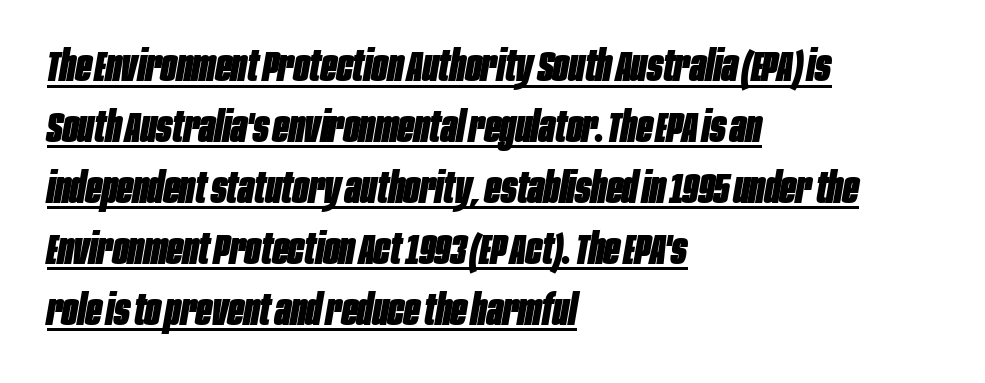
The image shows 42 px heavy, condensed type, italic (leaning right); set left-aligned, normal line spacing (1.45x), normal letter spacing, underlined; low stroke contrast and a large x-height.
